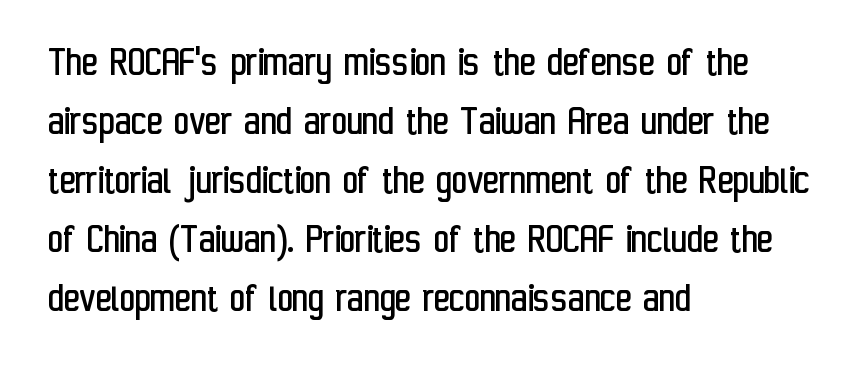
Q: Is the text bold? A: No.
Q: Is the text italic (slanted)? A: No, it is upright.
Q: Is the typeface a serif or a sans-serif typeface? A: Sans-serif.
Q: Is the text underlined? A: No.
Q: How is the paragraph aligned? A: Left-aligned.
Q: Is the spacing between letters normal or unusually wide? A: Normal.
Q: Is the spacing between lines tight, normal or loose? A: Normal.
Q: Width (condensed, normal, or wide)? A: Condensed.
Q: Stroke contrast? A: Low.
Q: x-height? A: Medium.
Q: Monospaced? A: No.
